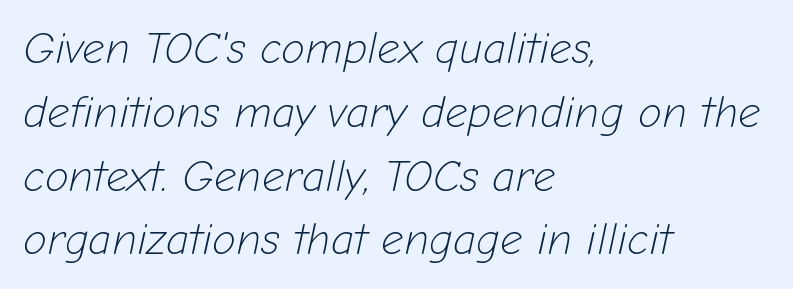
{"italic": "yes", "lean": "right", "slant_degrees": 12, "bold": "no", "weight": "light", "width": "normal", "stroke_contrast": "low", "x_height": "medium", "monospaced": "no", "underline": "no", "align": "left", "line_spacing": "normal", "line_spacing_ratio": 1.45, "letter_spacing": "normal", "letter_spacing_em": 0.0, "glyph_px": 44}
